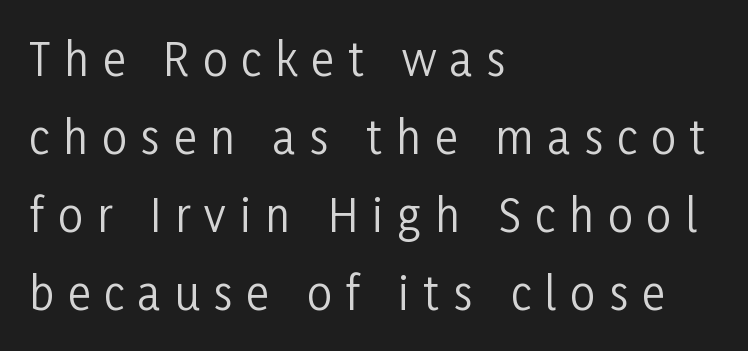
The image shows 44 px regular-weight, condensed sans-serif type, upright; set left-aligned, line spacing 1.77x, unusually wide letter spacing (+0.32 em), not underlined; low stroke contrast and a medium x-height.
